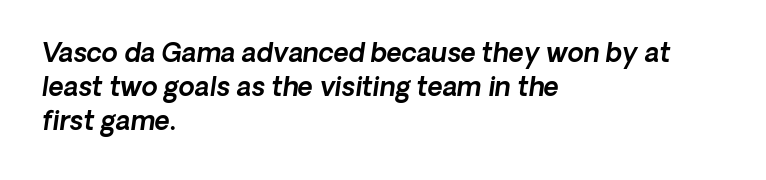
The image shows 26 px text type, italic (leaning right); set left-aligned, normal line spacing (1.31x), normal letter spacing, not underlined.
